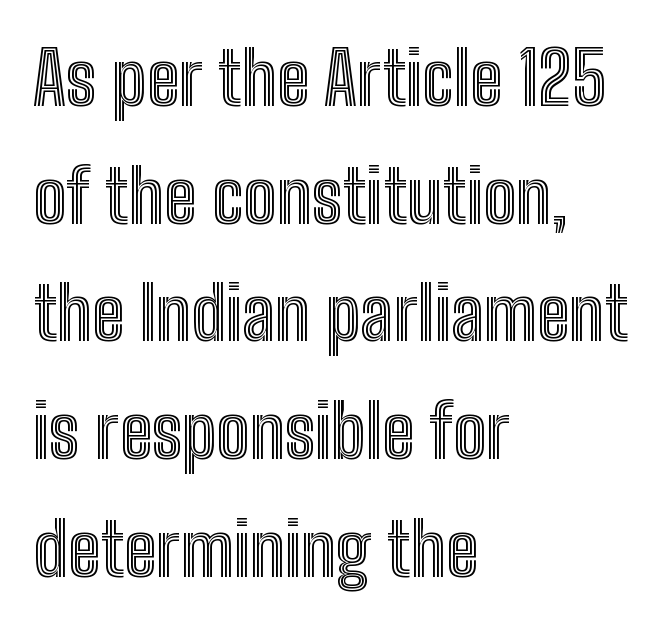
{"italic": "no", "width": "condensed", "x_height": "medium", "monospaced": "no", "underline": "no", "align": "left", "line_spacing": "normal", "line_spacing_ratio": 1.59, "letter_spacing": "normal", "letter_spacing_em": 0.0, "glyph_px": 74}
